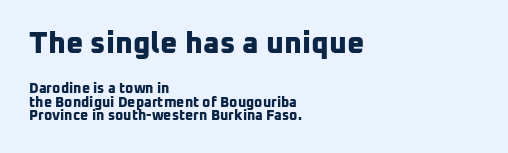
Is the block centered? No — it sits flush against the left margin. The strip under each line holds only bare page. These words are printed bold, with thick strokes throughout. Each letter keeps its own natural width here, so spacing adapts to shape. The vertical gap from one line to the next is small. Letterform terminals end flat and unadorned throughout the passage.
